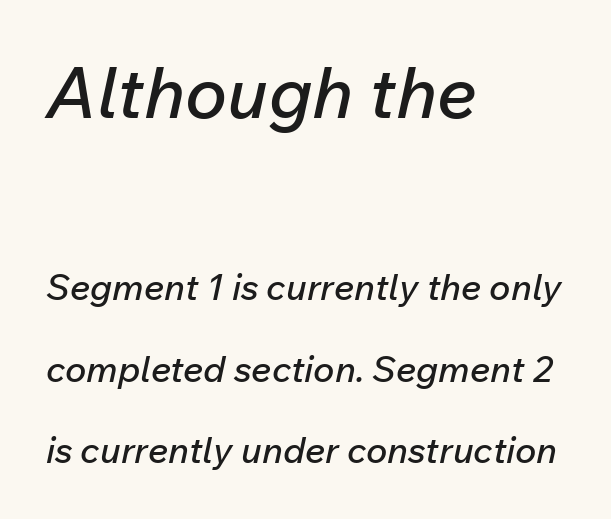
The image shows 71 px text type, italic (leaning right); set left-aligned, loose line spacing (2.26x), normal letter spacing, not underlined; the first (top) block is 1.97x larger; low stroke contrast and a medium x-height.
